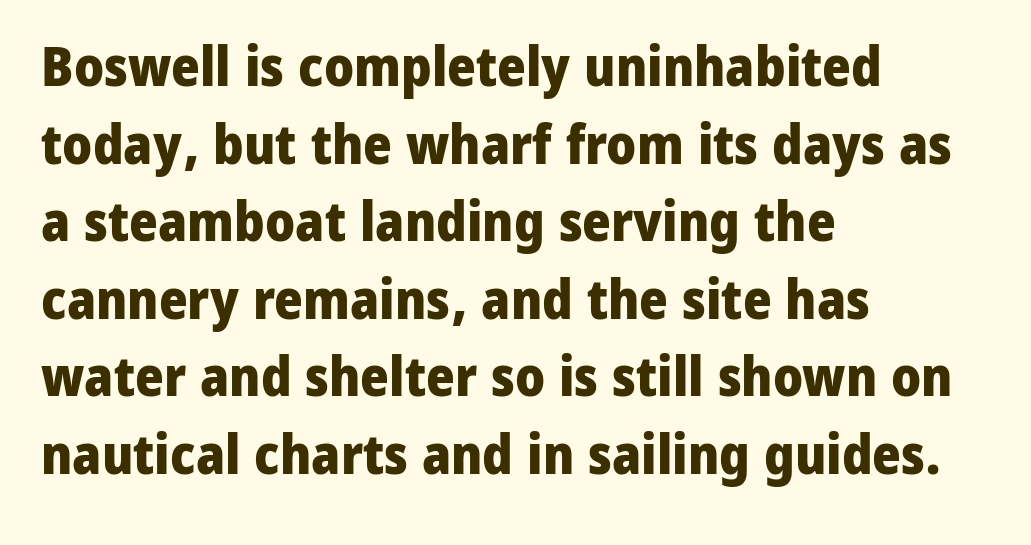
{"serif": "no", "italic": "no", "bold": "yes", "weight": "heavy", "width": "normal", "stroke_contrast": "low", "x_height": "medium", "monospaced": "no", "underline": "no", "align": "left", "line_spacing": "normal", "line_spacing_ratio": 1.41, "letter_spacing": "normal", "letter_spacing_em": 0.0, "glyph_px": 55}
